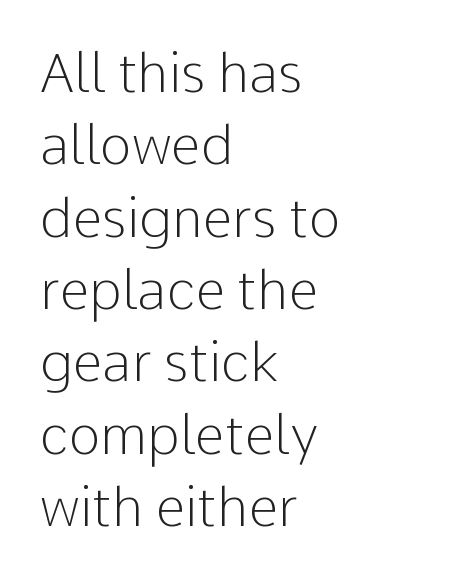
The image shows 54 px light sans-serif type, upright; set left-aligned, normal line spacing (1.34x), normal letter spacing, not underlined; low stroke contrast and a medium x-height.
